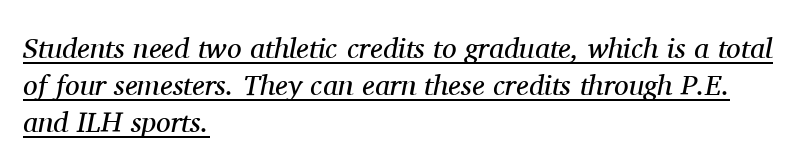
The image shows 29 px regular-weight serif type, italic (leaning right); set left-aligned, normal line spacing (1.27x), normal letter spacing, underlined; medium stroke contrast and a medium x-height.
